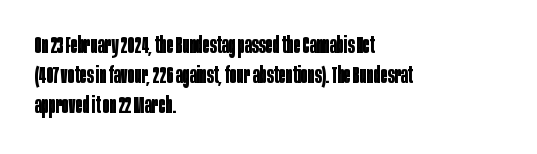
Q: Is the text bold? A: Yes.
Q: Is the text italic (slanted)? A: No, it is upright.
Q: Is the text underlined? A: No.
Q: How is the paragraph aligned? A: Left-aligned.
Q: Is the spacing between letters normal or unusually wide? A: Normal.
Q: Is the spacing between lines tight, normal or loose? A: Normal.
